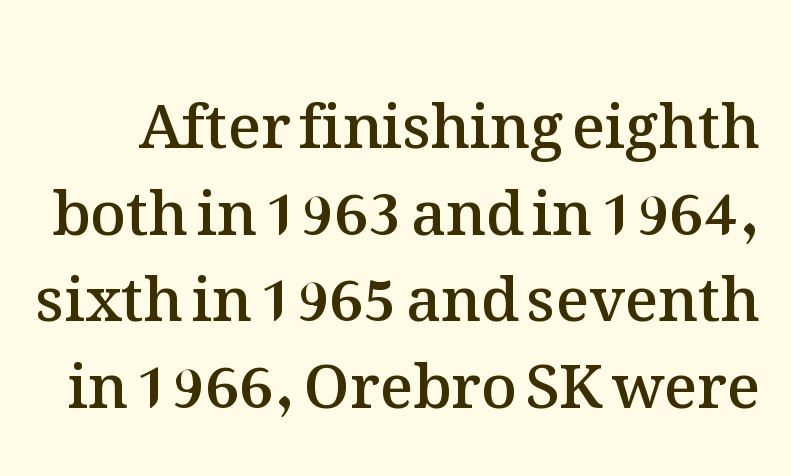
Q: Is the text bold? A: Semi-bold.
Q: Is the text italic (slanted)? A: No, it is upright.
Q: Is the text underlined? A: No.
Q: Is the spacing between letters normal or unusually wide? A: Normal.
Q: Is the spacing between lines tight, normal or loose? A: Normal.
Q: Width (condensed, normal, or wide)? A: Normal.
Q: Stroke contrast? A: Medium.
Q: x-height? A: Medium.
Q: Monospaced? A: No.
